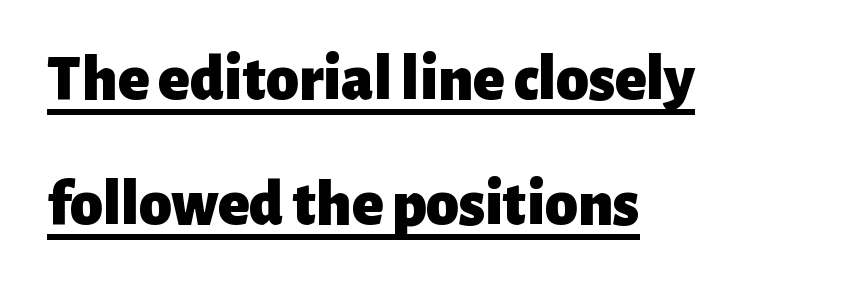
Q: Is the text bold? A: Yes.
Q: Is the text italic (slanted)? A: No, it is upright.
Q: Is the typeface a serif or a sans-serif typeface? A: Sans-serif.
Q: Is the text underlined? A: Yes.
Q: How is the paragraph aligned? A: Left-aligned.
Q: Is the spacing between letters normal or unusually wide? A: Normal.
Q: Is the spacing between lines tight, normal or loose? A: Loose.
Q: Width (condensed, normal, or wide)? A: Normal.
Q: Stroke contrast? A: Low.
Q: x-height? A: Medium.
Q: Monospaced? A: No.
